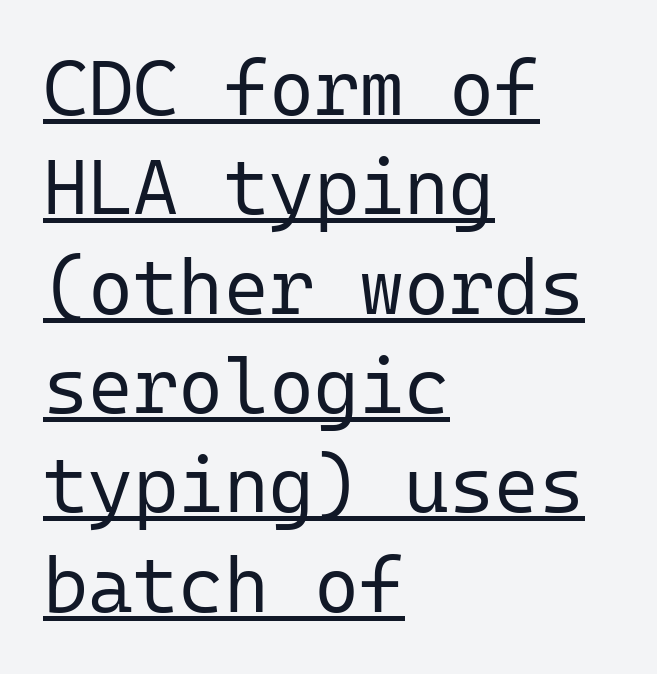
{"serif": "no", "italic": "no", "bold": "no", "weight": "regular", "width": "normal", "stroke_contrast": "low", "x_height": "medium", "monospaced": "yes", "underline": "yes", "align": "left", "line_spacing": "normal", "line_spacing_ratio": 1.29, "letter_spacing": "normal", "letter_spacing_em": 0.0, "glyph_px": 77}
